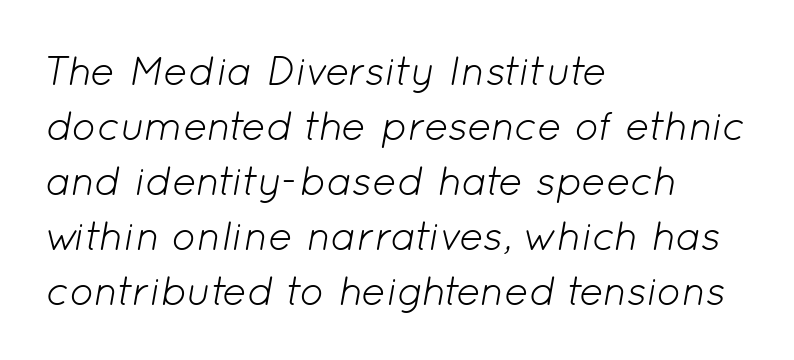
Q: Is the text bold? A: No.
Q: Is the text italic (slanted)? A: Yes, it leans right by about 12 degrees.
Q: Is the text underlined? A: No.
Q: How is the paragraph aligned? A: Left-aligned.
Q: Is the spacing between letters normal or unusually wide? A: Normal.
Q: Is the spacing between lines tight, normal or loose? A: Normal.
Q: Width (condensed, normal, or wide)? A: Normal.
Q: Stroke contrast? A: Low.
Q: x-height? A: Medium.
Q: Monospaced? A: No.
